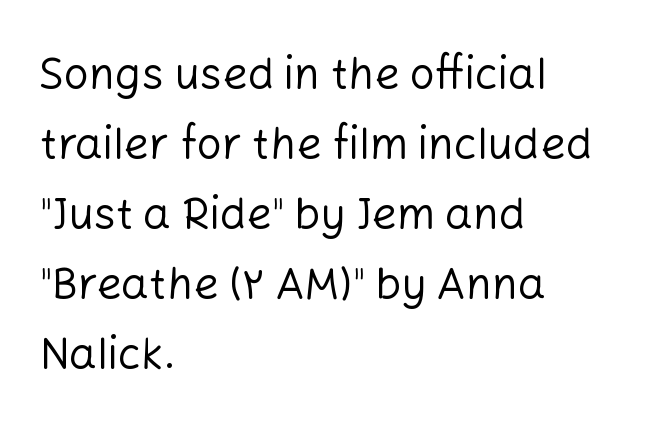
These lines are rendered in a variable-pitch font. This sample is left-justified, so line endings fall wherever the words run out. It's the straight-up-and-down kind of type. The zone under the glyphs is completely vacant. You could call the tracking neutral — neither tight nor loose. Compared with a typical body face, this is equally light or lighter still.
